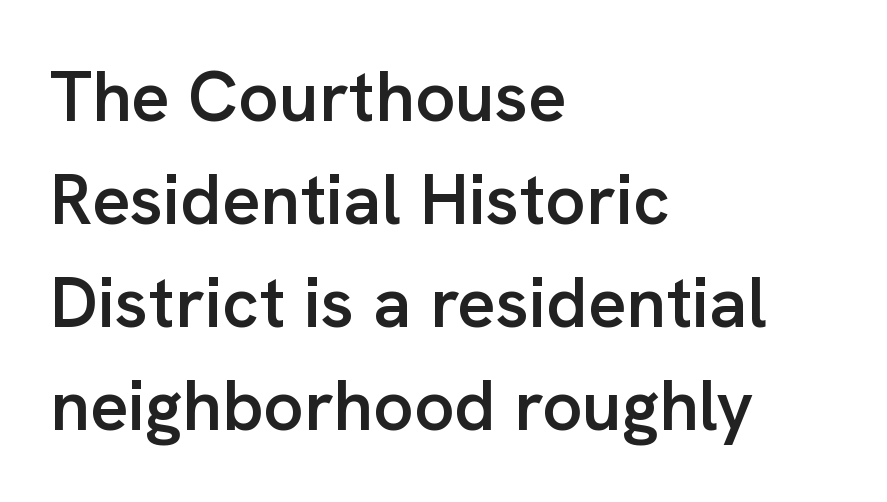
{"serif": "no", "italic": "no", "bold": "semi", "weight": "semibold", "width": "normal", "stroke_contrast": "low", "x_height": "medium", "monospaced": "no", "underline": "no", "align": "left", "line_spacing": "normal", "line_spacing_ratio": 1.45, "letter_spacing": "normal", "letter_spacing_em": 0.0, "glyph_px": 71}
